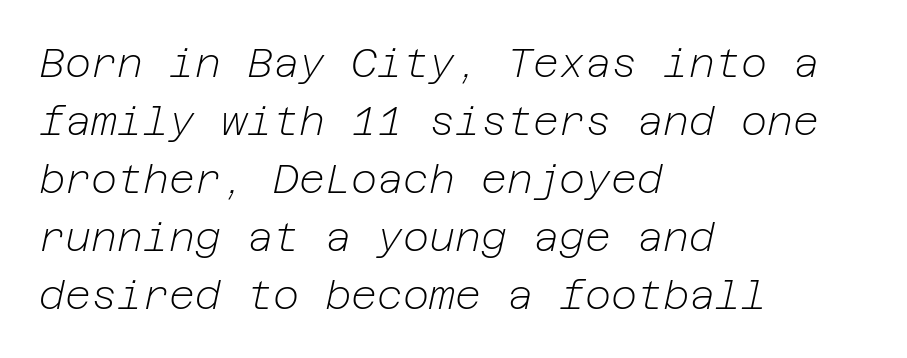
The image shows 40 px light type, italic (leaning right); set left-aligned, normal line spacing (1.45x), normal letter spacing, not underlined; low stroke contrast and a medium x-height.
